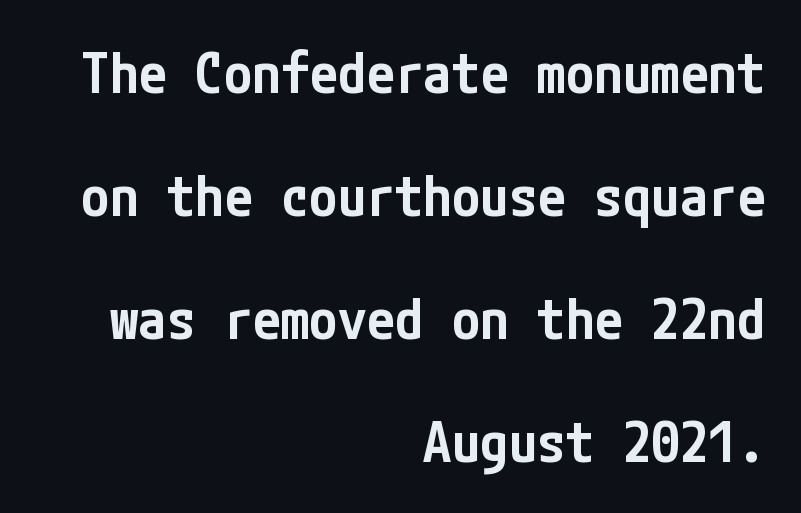
{"serif": "no", "italic": "no", "bold": "semi", "weight": "semibold", "width": "condensed", "stroke_contrast": "low", "x_height": "medium", "underline": "no", "align": "right", "line_spacing": "loose", "line_spacing_ratio": 2.16, "letter_spacing": "normal", "letter_spacing_em": 0.0, "glyph_px": 57}
